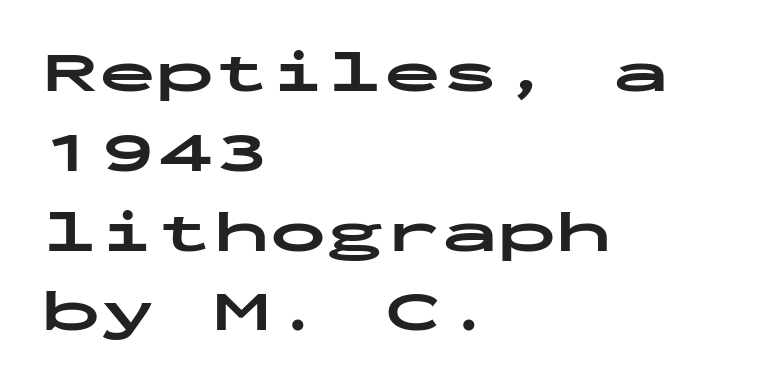
{"serif": "no", "italic": "no", "bold": "yes", "weight": "bold", "width": "wide", "stroke_contrast": "low", "x_height": "medium", "monospaced": "yes", "underline": "no", "align": "left", "line_spacing": "normal", "line_spacing_ratio": 1.4, "letter_spacing": "normal", "letter_spacing_em": 0.0, "glyph_px": 57}
